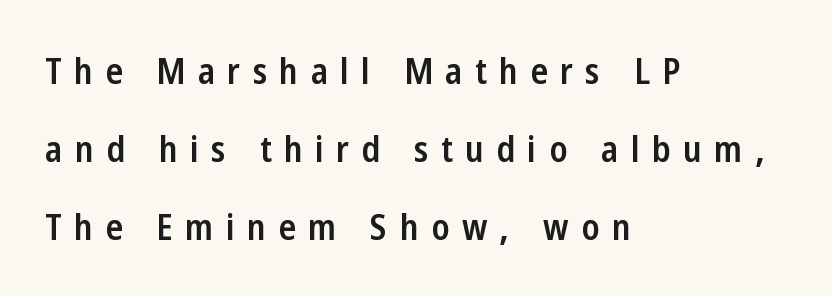
Q: Is the text bold? A: Semi-bold.
Q: Is the text italic (slanted)? A: No, it is upright.
Q: Is the typeface a serif or a sans-serif typeface? A: Sans-serif.
Q: Is the text underlined? A: No.
Q: How is the paragraph aligned? A: Left-aligned.
Q: Is the spacing between letters normal or unusually wide? A: Unusually wide.
Q: Is the spacing between lines tight, normal or loose? A: Loose.
Q: Width (condensed, normal, or wide)? A: Condensed.
Q: Stroke contrast? A: Low.
Q: x-height? A: Medium.
Q: Monospaced? A: No.
